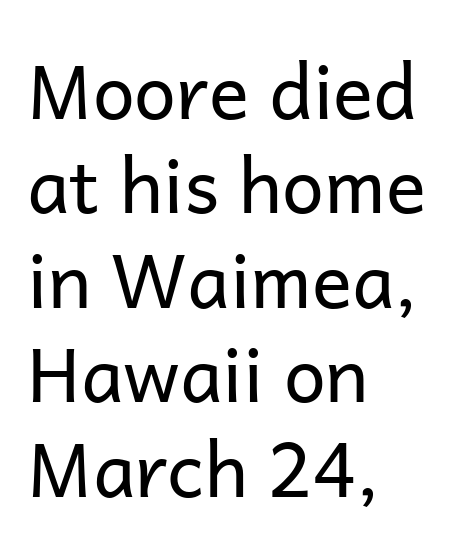
Do the characters align in a grid? No, the font is proportional. The glyphs in this specimen are sans serif. Honestly, the letter spacing is just normal — you wouldn't notice it. Line starts are locked; line ends wander.
